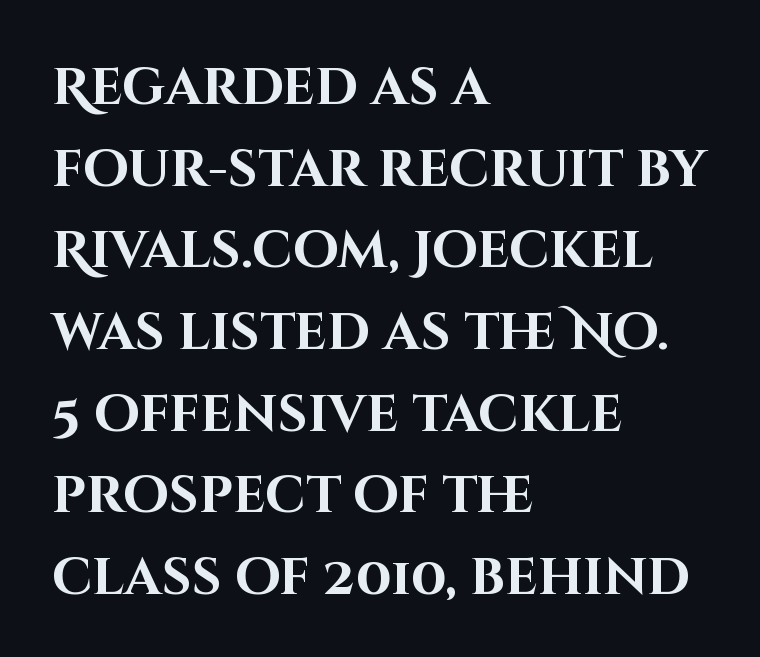
Q: Is the text bold? A: Yes.
Q: Is the text italic (slanted)? A: No, it is upright.
Q: Is the typeface a serif or a sans-serif typeface? A: Sans-serif.
Q: Is the text underlined? A: No.
Q: How is the paragraph aligned? A: Left-aligned.
Q: Is the spacing between letters normal or unusually wide? A: Normal.
Q: Is the spacing between lines tight, normal or loose? A: Normal.
Q: Width (condensed, normal, or wide)? A: Normal.
Q: Stroke contrast? A: High.
Q: x-height? A: Large.
Q: Monospaced? A: No.
